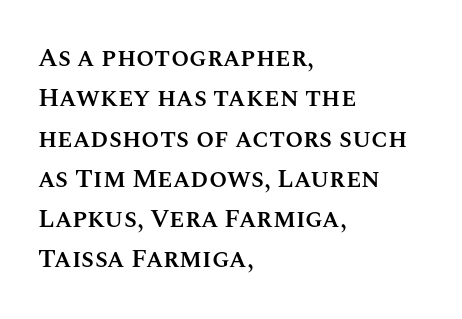
Q: Is the text bold? A: Semi-bold.
Q: Is the text italic (slanted)? A: No, it is upright.
Q: Is the text underlined? A: No.
Q: How is the paragraph aligned? A: Left-aligned.
Q: Is the spacing between letters normal or unusually wide? A: Normal.
Q: Is the spacing between lines tight, normal or loose? A: Normal.
